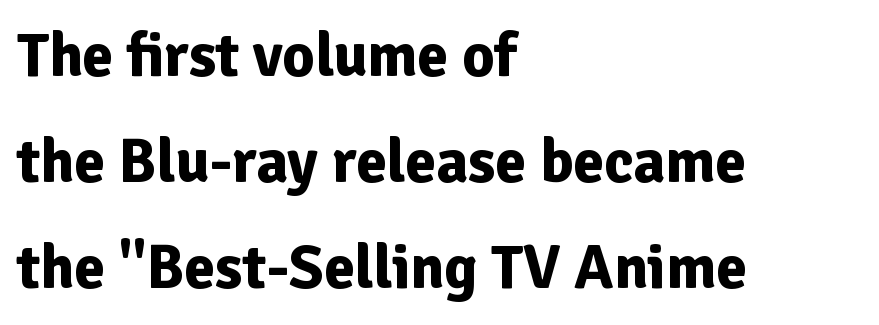
The image shows 62 px bold sans-serif type, upright; set left-aligned, line spacing 1.71x, normal letter spacing, not underlined; low stroke contrast and a medium x-height.
